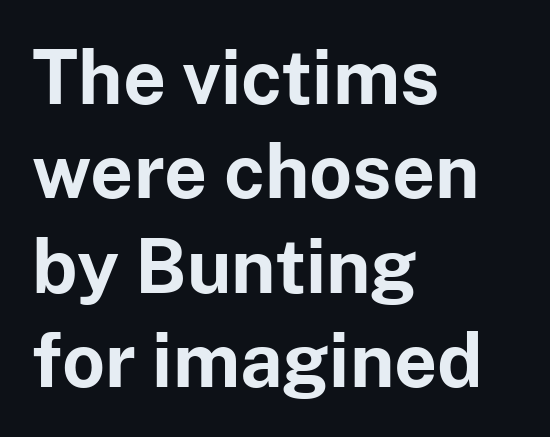
{"serif": "no", "italic": "no", "bold": "yes", "weight": "bold", "width": "normal", "stroke_contrast": "low", "x_height": "medium", "monospaced": "no", "underline": "no", "align": "left", "line_spacing": "normal", "line_spacing_ratio": 1.26, "letter_spacing": "normal", "letter_spacing_em": 0.0, "glyph_px": 75}
